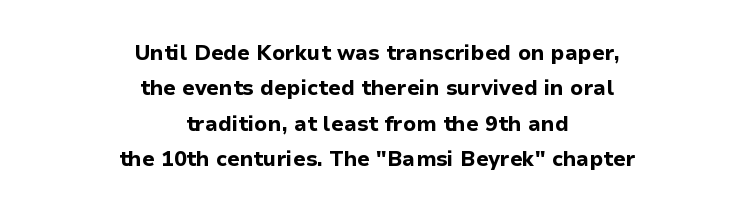
{"italic": "no", "bold": "yes", "underline": "no", "align": "center", "line_spacing": "normal", "line_spacing_ratio": 1.69, "letter_spacing": "normal", "letter_spacing_em": 0.0, "glyph_px": 21}
